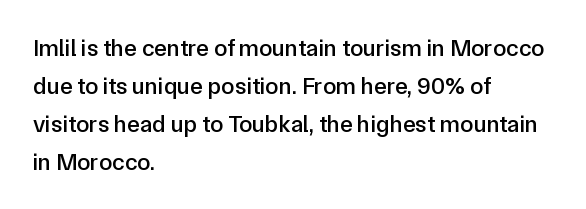
Q: Is the text italic (slanted)? A: No, it is upright.
Q: Is the text underlined? A: No.
Q: How is the paragraph aligned? A: Left-aligned.
Q: Is the spacing between letters normal or unusually wide? A: Normal.
Q: Is the spacing between lines tight, normal or loose? A: Normal.
